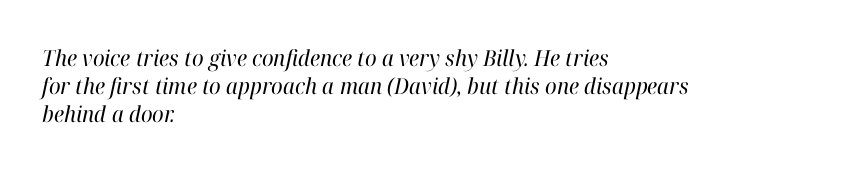
The image shows 22 px text type, italic (leaning right); set left-aligned, normal line spacing (1.27x), normal letter spacing, not underlined.
